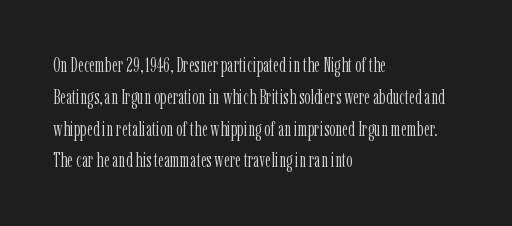
The image shows 20 px text type, upright; set left-aligned, normal line spacing (1.59x), normal letter spacing, not underlined.
